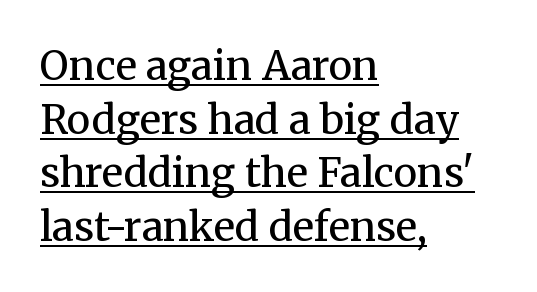
Q: Is the text bold? A: No.
Q: Is the text italic (slanted)? A: No, it is upright.
Q: Is the typeface a serif or a sans-serif typeface? A: Serif.
Q: Is the text underlined? A: Yes.
Q: How is the paragraph aligned? A: Left-aligned.
Q: Is the spacing between letters normal or unusually wide? A: Normal.
Q: Is the spacing between lines tight, normal or loose? A: Normal.
Q: Width (condensed, normal, or wide)? A: Normal.
Q: Stroke contrast? A: Medium.
Q: x-height? A: Medium.
Q: Monospaced? A: No.
